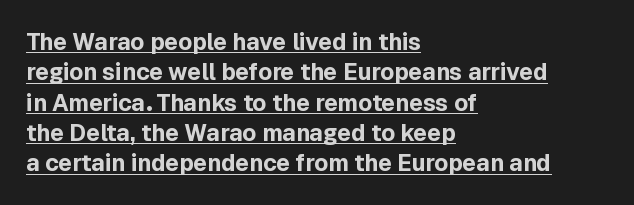
{"italic": "no", "bold": "yes", "underline": "yes", "align": "left", "line_spacing": "normal", "line_spacing_ratio": 1.32, "letter_spacing": "normal", "letter_spacing_em": 0.0, "glyph_px": 23}
